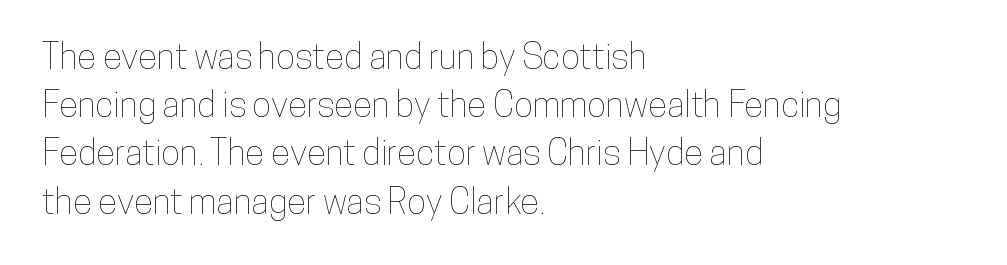
Q: Is the text italic (slanted)? A: No, it is upright.
Q: Is the text underlined? A: No.
Q: How is the paragraph aligned? A: Left-aligned.
Q: Is the spacing between letters normal or unusually wide? A: Normal.
Q: Is the spacing between lines tight, normal or loose? A: Normal.
Q: Width (condensed, normal, or wide)? A: Condensed.
Q: Stroke contrast? A: Low.
Q: x-height? A: Medium.
Q: Monospaced? A: No.
